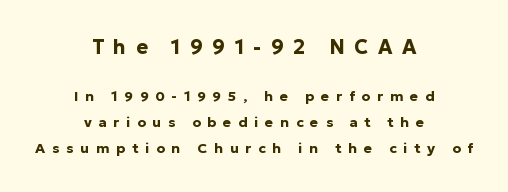
In terms of posture, this sample is upright. The specimen omits any rule beneath the text block's lines. Reading down the block, each line starts at a different indent, mirrored at its end. Plenty of ink on the page — the face is bold. Here the first block reads like a headline and the second like body copy. These lines have a slow, spaced-out rhythm from letter to letter.
